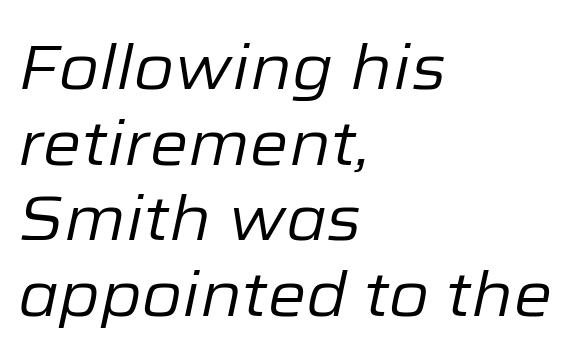
Q: Is the text bold? A: No.
Q: Is the text italic (slanted)? A: Yes, it leans right by about 12 degrees.
Q: Is the text underlined? A: No.
Q: How is the paragraph aligned? A: Left-aligned.
Q: Is the spacing between letters normal or unusually wide? A: Normal.
Q: Width (condensed, normal, or wide)? A: Normal.
Q: Stroke contrast? A: Low.
Q: x-height? A: Medium.
Q: Monospaced? A: No.
